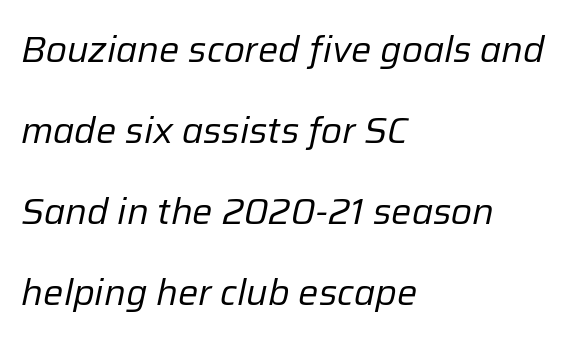
Caption: standard tracking, unaltered. Think standard paragraph weight, or any step lighter than that. The glyphs look as if they've been sheared to an angle. Teacher's note: observe the even left margin — that is flush-left alignment. Check the space under the baseline: it is left empty. Note the varied advance widths — an 'i' is clearly narrower than an 'm'.
